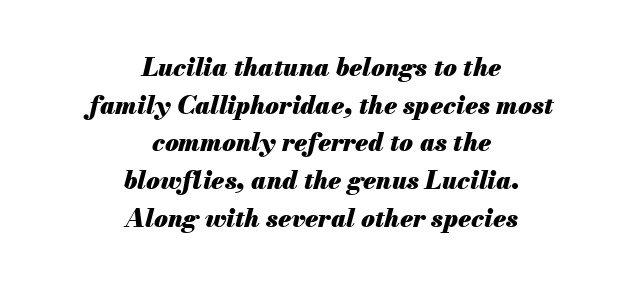
Looking at the ascenders, they clearly lean. Pretty heavy lettering here — definitely bold. The passage shown has conventional tracking throughout. The lines are quadded center. The gap between lines stays unmarked. This sample keeps an unexceptional amount of space between lines.
